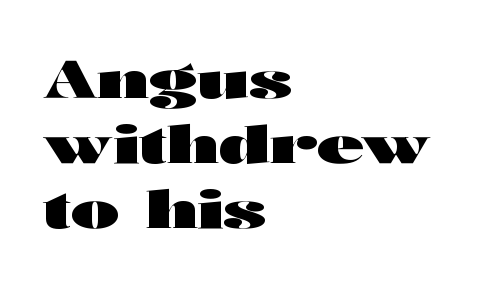
The image shows 52 px heavy, wide type, upright; set left-aligned, normal line spacing (1.25x), normal letter spacing, not underlined; high stroke contrast and a medium x-height.
